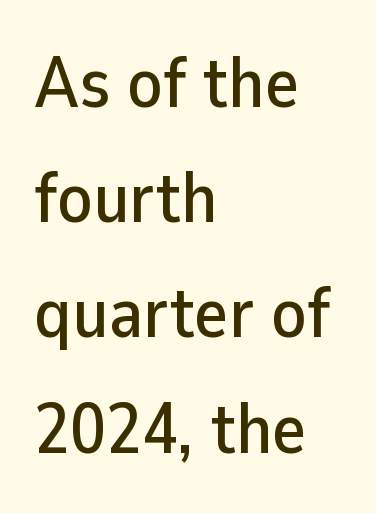
The image shows 72 px sans-serif type, upright; set left-aligned, normal line spacing (1.6x), normal letter spacing, not underlined; low stroke contrast and a medium x-height.
